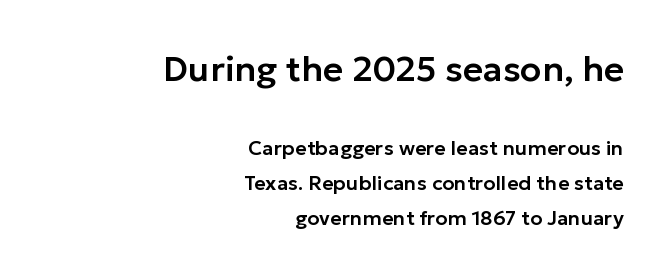
This sample has the flowing, uneven cadence of proportional lettering. The characters display no serif detailing; their extremities are plain. The line texture is even and compact thanks to regular tracking. The typography opts for an upright posture over an oblique one. The paragraph shown leans on its right margin. Unmarked baselines from the first word to the last.
